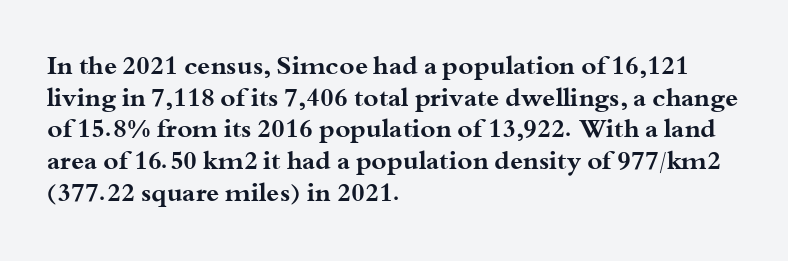
I'd describe the lettering as bold — thick and assertive. Words appear dense and cohesive because spacing is normal. Reading down the block, your eye returns to a fixed left position each line. The lettering holds an erect, upright posture throughout. Descender tails drop into unmarked territory.
